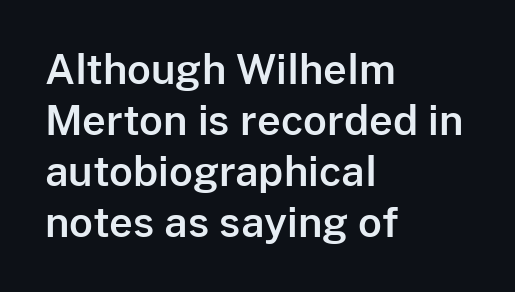
Q: Is the text italic (slanted)? A: No, it is upright.
Q: Is the typeface a serif or a sans-serif typeface? A: Sans-serif.
Q: Is the text underlined? A: No.
Q: How is the paragraph aligned? A: Left-aligned.
Q: Is the spacing between letters normal or unusually wide? A: Normal.
Q: Width (condensed, normal, or wide)? A: Normal.
Q: Stroke contrast? A: Low.
Q: x-height? A: Medium.
Q: Monospaced? A: No.
